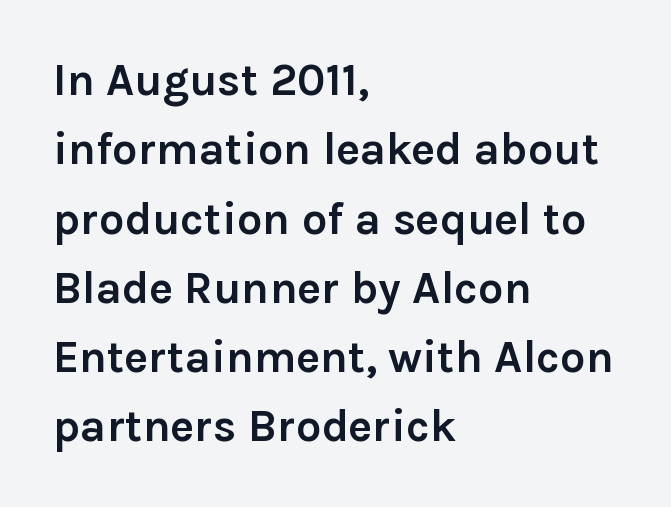
The image shows 45 px semibold sans-serif type, upright; set left-aligned, normal line spacing (1.54x), normal letter spacing, not underlined; a medium x-height.
